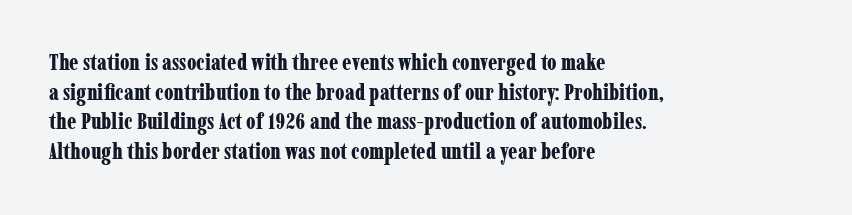
Caption: standard tracking, unaltered. Bold? Absolutely — the strokes are thick and heavy. Where is the straight margin? On the left. The line-height multiplier appears to be the usual default. Underlining? Definitely not there. Upright lettering throughout.
